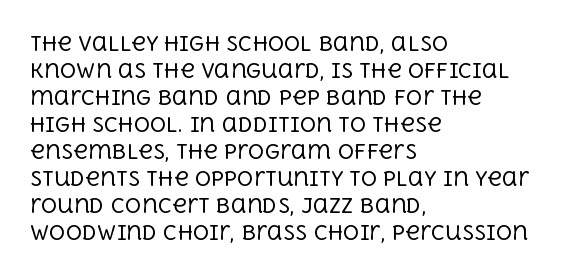
{"italic": "no", "bold": "no", "underline": "no", "align": "left", "line_spacing": "normal", "line_spacing_ratio": 1.35, "letter_spacing": "normal", "letter_spacing_em": 0.0, "glyph_px": 20}
